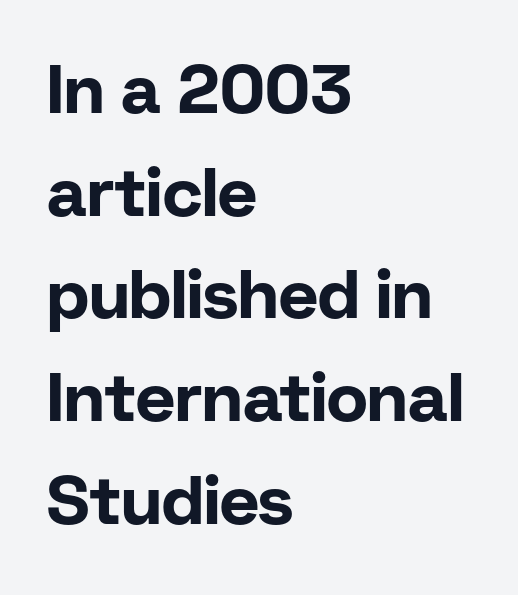
The image shows 68 px bold sans-serif type, upright; set left-aligned, normal line spacing (1.51x), normal letter spacing, not underlined; low stroke contrast and a medium x-height.
